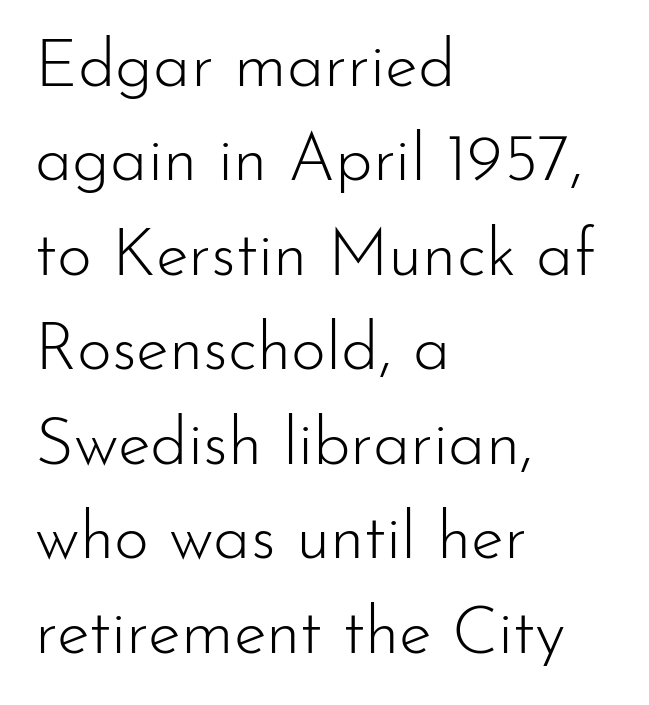
{"serif": "no", "italic": "no", "bold": "no", "weight": "light", "width": "normal", "stroke_contrast": "low", "x_height": "small", "monospaced": "no", "underline": "no", "align": "left", "line_spacing": "normal", "line_spacing_ratio": 1.41, "letter_spacing": "normal", "letter_spacing_em": 0.0, "glyph_px": 67}
